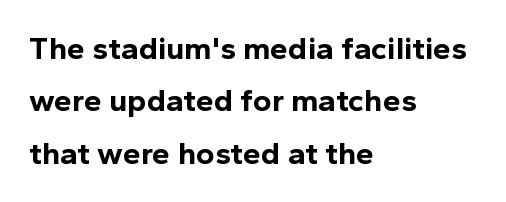
Q: Is the text bold? A: Yes.
Q: Is the text italic (slanted)? A: No, it is upright.
Q: Is the typeface a serif or a sans-serif typeface? A: Sans-serif.
Q: Is the text underlined? A: No.
Q: How is the paragraph aligned? A: Left-aligned.
Q: Is the spacing between letters normal or unusually wide? A: Normal.
Q: Is the spacing between lines tight, normal or loose? A: Normal.
Q: Width (condensed, normal, or wide)? A: Normal.
Q: x-height? A: Medium.
Q: Monospaced? A: No.
